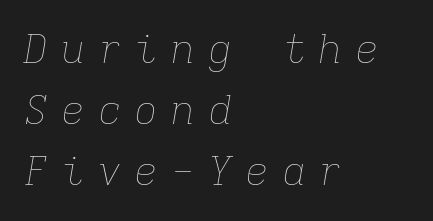
{"italic": "yes", "lean": "right", "slant_degrees": 9, "bold": "no", "weight": "thin", "width": "normal", "stroke_contrast": "low", "x_height": "medium", "monospaced": "yes", "underline": "no", "align": "left", "line_spacing": "normal", "line_spacing_ratio": 1.52, "letter_spacing": "wide", "letter_spacing_em": 0.32, "glyph_px": 40}
